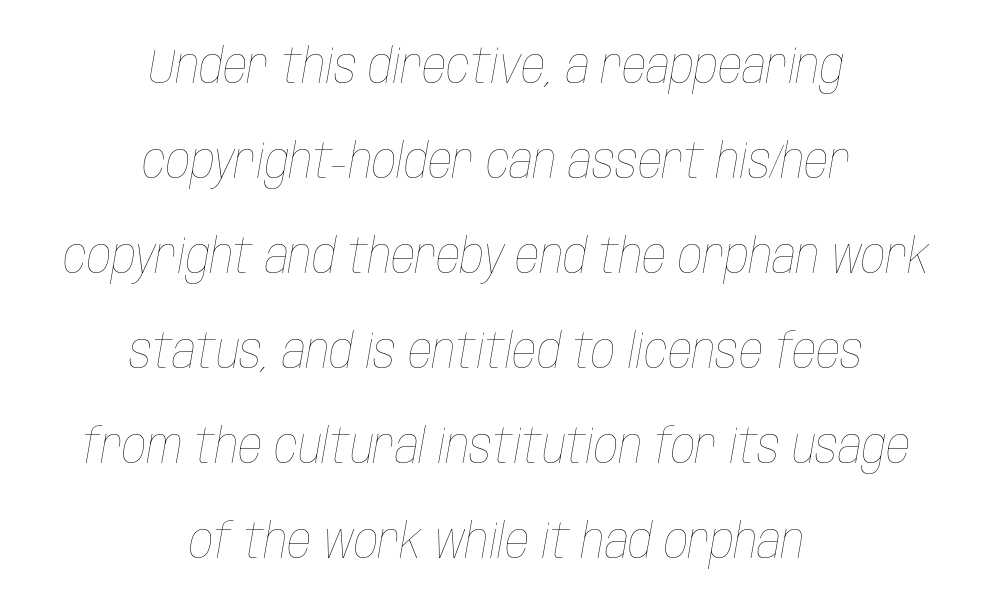
The gap between lines stays unmarked. The letters sit at their default tracking, neither squeezed nor spread. The axis of the letterforms is tilted away from vertical. These lines stack symmetrically, like a column narrowing and widening about its center.
